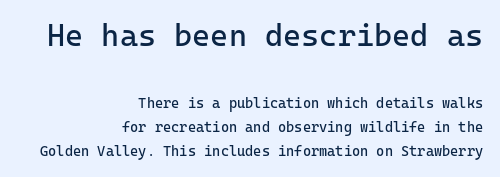
{"serif": "no", "italic": "no", "bold": "no", "weight": "regular", "width": "normal", "stroke_contrast": "low", "x_height": "medium", "monospaced": "yes", "underline": "no", "align": "right", "line_spacing_ratio": 1.71, "letter_spacing": "normal", "letter_spacing_em": 0.0, "larger_block": "first", "size_ratio": 2.21, "glyph_px": 31}
